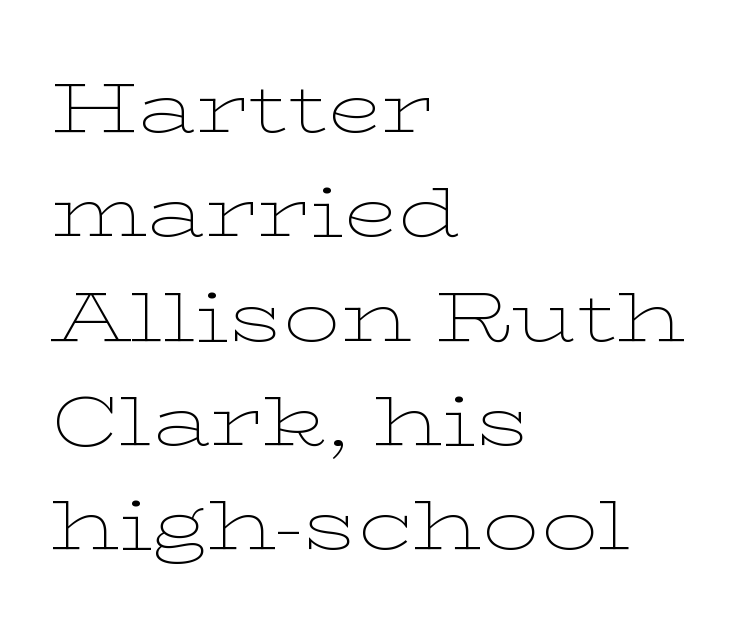
{"serif": "yes", "italic": "no", "bold": "no", "weight": "thin", "width": "wide", "stroke_contrast": "low", "x_height": "medium", "monospaced": "no", "underline": "no", "align": "left", "line_spacing": "normal", "line_spacing_ratio": 1.47, "letter_spacing": "normal", "letter_spacing_em": 0.0, "glyph_px": 71}
